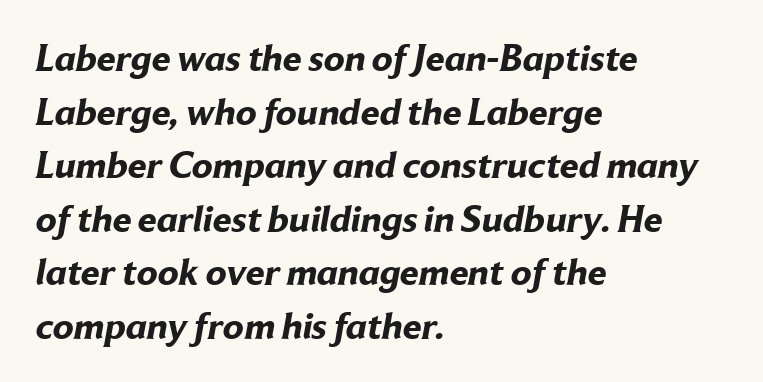
Summary of weight: heavy, a full bold. Type without underlining. Nobody touched the tracking dial on this one. Look at the bottom of the vertical strokes: they stop flat, with no serifs.
